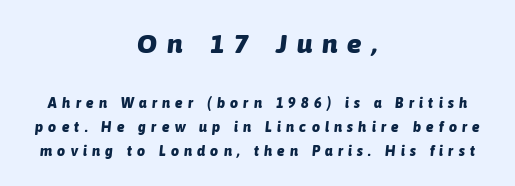
{"italic": "yes", "lean": "right", "slant_degrees": 6, "bold": "yes", "underline": "no", "align": "center", "line_spacing": "normal", "line_spacing_ratio": 1.69, "letter_spacing": "wide", "letter_spacing_em": 0.38, "larger_block": "first", "size_ratio": 1.93, "glyph_px": 27}
